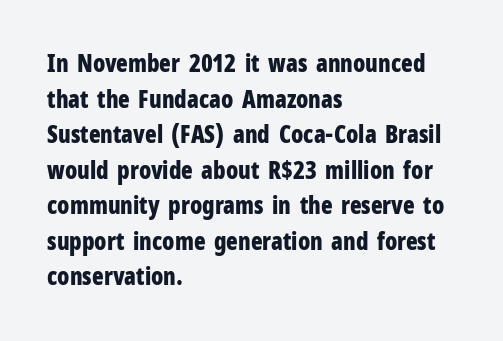
Q: Is the text bold? A: Yes.
Q: Is the text italic (slanted)? A: No, it is upright.
Q: Is the text underlined? A: No.
Q: How is the paragraph aligned? A: Left-aligned.
Q: Is the spacing between letters normal or unusually wide? A: Normal.
Q: Is the spacing between lines tight, normal or loose? A: Normal.
